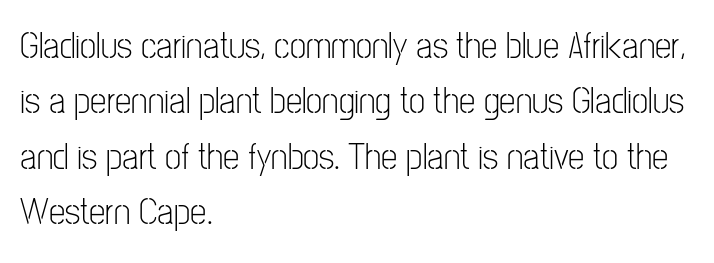
Any mark beneath the type? The region is blank. A classic flush-left, rag-right setting is used for this passage. The typeface chosen for these lines omits serifs. The line texture is even and compact thanks to regular tracking.
